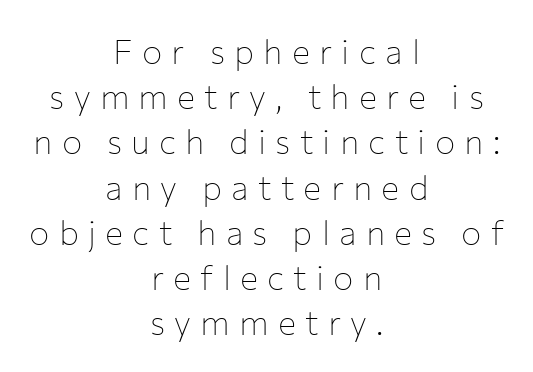
{"serif": "no", "italic": "no", "bold": "no", "weight": "thin", "width": "normal", "stroke_contrast": "low", "x_height": "medium", "monospaced": "no", "underline": "no", "align": "center", "line_spacing": "normal", "line_spacing_ratio": 1.33, "letter_spacing": "wide", "letter_spacing_em": 0.27, "glyph_px": 34}
